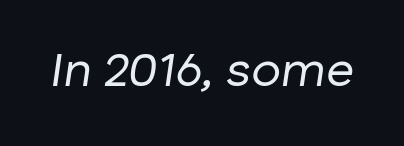
{"italic": "yes", "lean": "right", "slant_degrees": 8, "bold": "no", "weight": "regular", "width": "normal", "stroke_contrast": "low", "x_height": "medium", "monospaced": "no", "underline": "no", "letter_spacing": "normal", "letter_spacing_em": 0.0, "glyph_px": 49}
